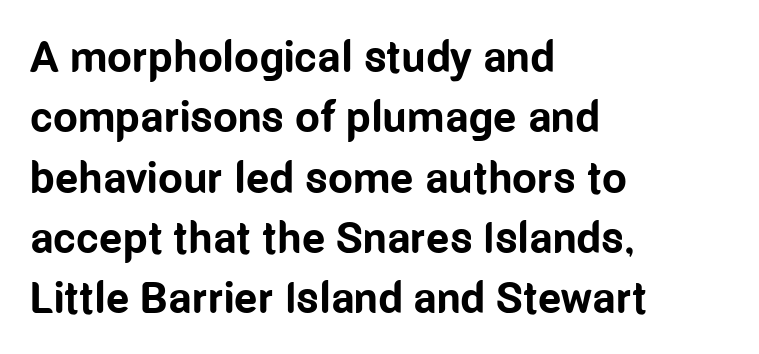
{"serif": "no", "italic": "no", "bold": "yes", "weight": "bold", "width": "condensed", "stroke_contrast": "low", "x_height": "medium", "monospaced": "no", "underline": "no", "align": "left", "line_spacing": "normal", "line_spacing_ratio": 1.37, "letter_spacing": "normal", "letter_spacing_em": 0.0, "glyph_px": 44}
